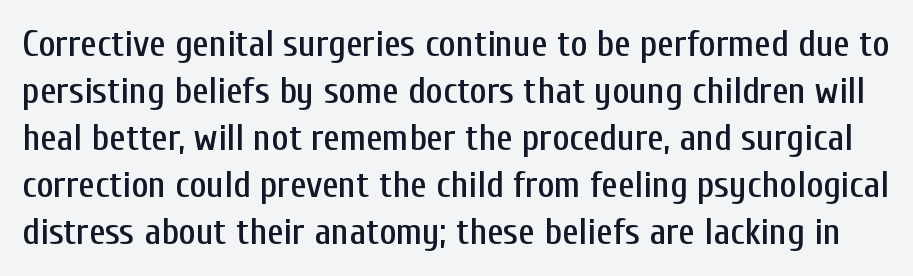
The image shows 37 px condensed sans-serif type, upright; set normal line spacing (1.27x), normal letter spacing, not underlined; low stroke contrast and a medium x-height.
